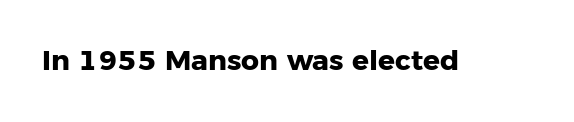
Q: Is the text bold? A: Yes.
Q: Is the text italic (slanted)? A: No, it is upright.
Q: Is the typeface a serif or a sans-serif typeface? A: Sans-serif.
Q: Is the text underlined? A: No.
Q: Is the spacing between letters normal or unusually wide? A: Normal.
Q: Width (condensed, normal, or wide)? A: Normal.
Q: Stroke contrast? A: Low.
Q: x-height? A: Medium.
Q: Monospaced? A: No.
